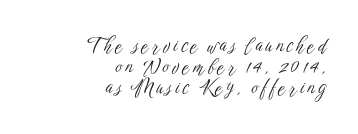
The image shows 20 px text type; set right-aligned, tight line spacing (1.04x), not underlined.
